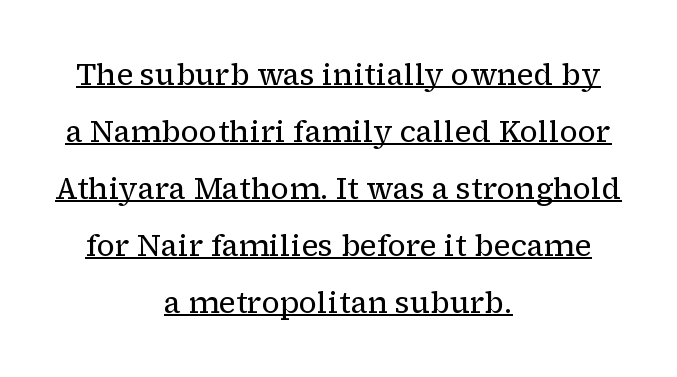
The lines are quadded center. Every stem runs plumb, perpendicular to the baseline. Each new line begins a long way beneath the previous one. These characters rest on top of a visible drawn line.
